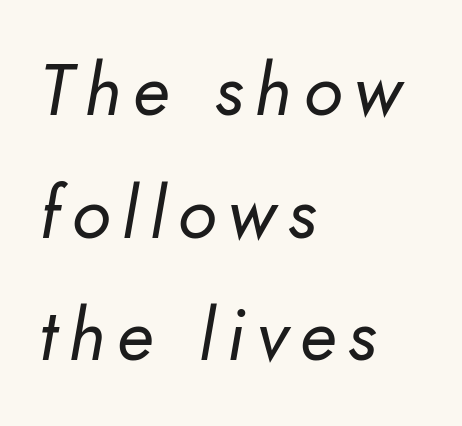
The compositor pushed each line to the left boundary. Descender tails drop into unmarked territory. It's the slanting kind of type. The strokes are not fattened; the text isn't bold. The lines sit at an ordinary, default distance from one another. The letters advance in unequal steps, a hallmark of proportional type.
